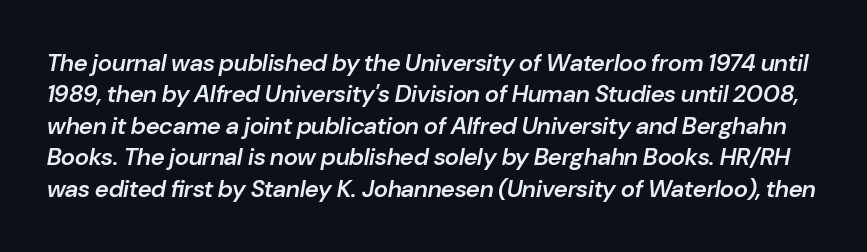
{"italic": "yes", "lean": "right", "slant_degrees": 10, "bold": "semi", "underline": "no", "line_spacing": "normal", "line_spacing_ratio": 1.31, "letter_spacing": "normal", "letter_spacing_em": 0.0, "glyph_px": 24}
